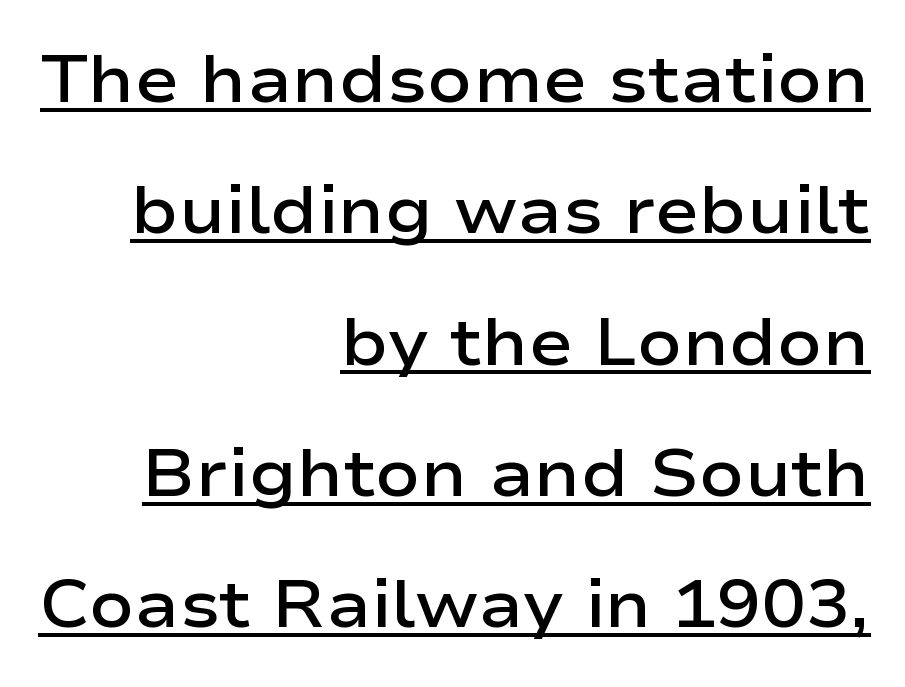
These lines are set flush right with a ragged left edge. These lines stand farther apart than default settings would place them. Descenders here cross a horizontal rule under the line. Looks like regular typesetting: each glyph gets only the width it needs.
